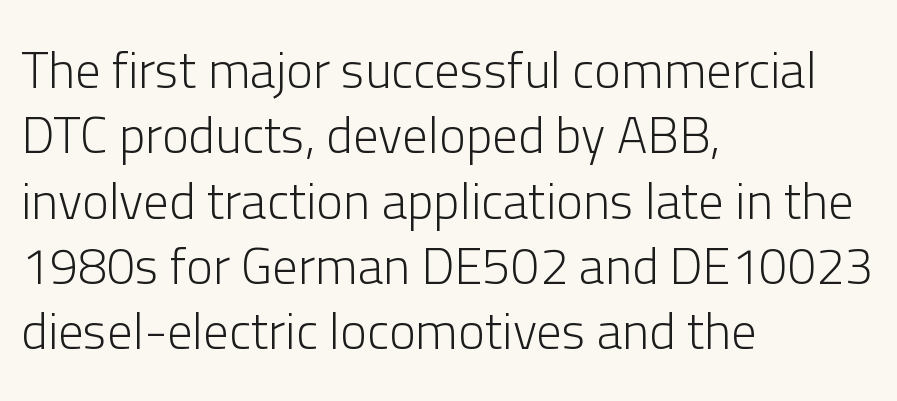
Q: Is the text bold? A: No.
Q: Is the text italic (slanted)? A: No, it is upright.
Q: Is the typeface a serif or a sans-serif typeface? A: Sans-serif.
Q: Is the text underlined? A: No.
Q: How is the paragraph aligned? A: Left-aligned.
Q: Is the spacing between letters normal or unusually wide? A: Normal.
Q: Is the spacing between lines tight, normal or loose? A: Normal.
Q: Width (condensed, normal, or wide)? A: Normal.
Q: Stroke contrast? A: Low.
Q: x-height? A: Medium.
Q: Monospaced? A: No.
